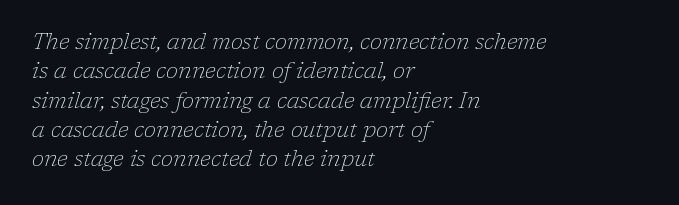
The image shows 22 px text type, italic (leaning right); set left-aligned, normal line spacing (1.33x), normal letter spacing, not underlined.
